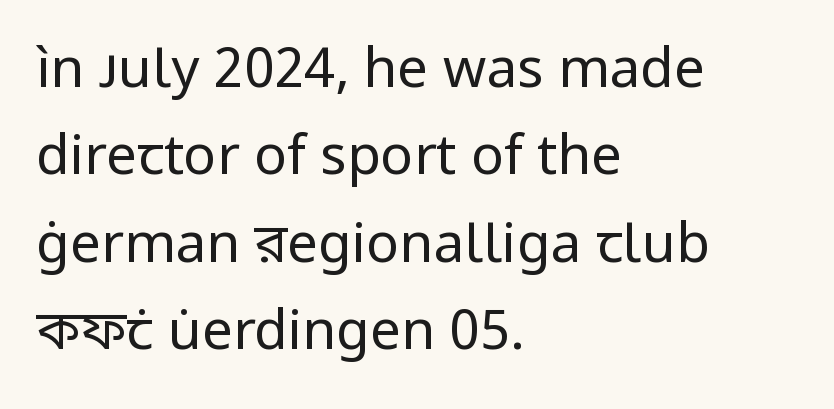
{"serif": "no", "italic": "no", "bold": "no", "weight": "regular", "width": "normal", "stroke_contrast": "low", "x_height": "medium", "monospaced": "no", "underline": "no", "align": "left", "line_spacing": "normal", "line_spacing_ratio": 1.59, "letter_spacing": "normal", "letter_spacing_em": 0.0, "glyph_px": 55}
